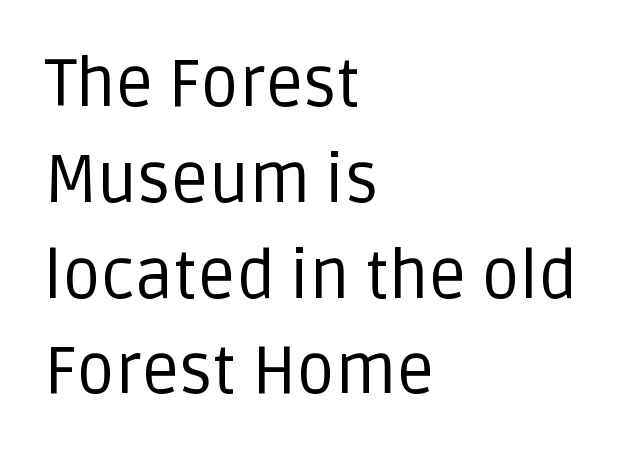
Spacing between characters is what you'd get straight out of the box. All the whitespace from short lines collects on the right. I'd call this a sans setting — the letters go barefoot. Each new line begins a customary step beneath the previous one. Underlining? Definitely not there. Ink coverage per letter is moderate at most.
